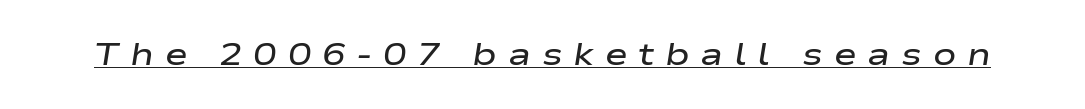
The image shows 31 px semibold, wide type, italic (leaning right); set unusually wide letter spacing (+0.35 em), underlined; low stroke contrast and a medium x-height.
